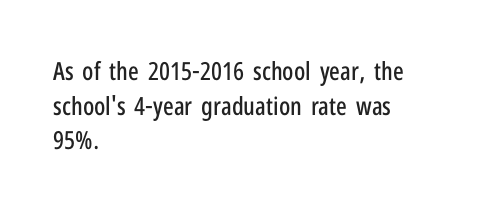
The image shows 25 px text type, upright; set left-aligned, normal line spacing (1.39x), normal letter spacing, not underlined.
